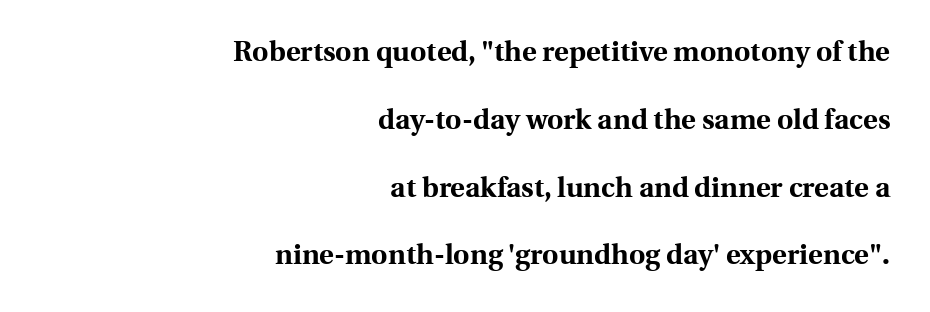
{"serif": "yes", "italic": "no", "bold": "yes", "weight": "bold", "width": "normal", "x_height": "medium", "monospaced": "no", "underline": "no", "align": "right", "line_spacing": "loose", "line_spacing_ratio": 2.42, "letter_spacing": "normal", "letter_spacing_em": 0.0, "glyph_px": 28}
